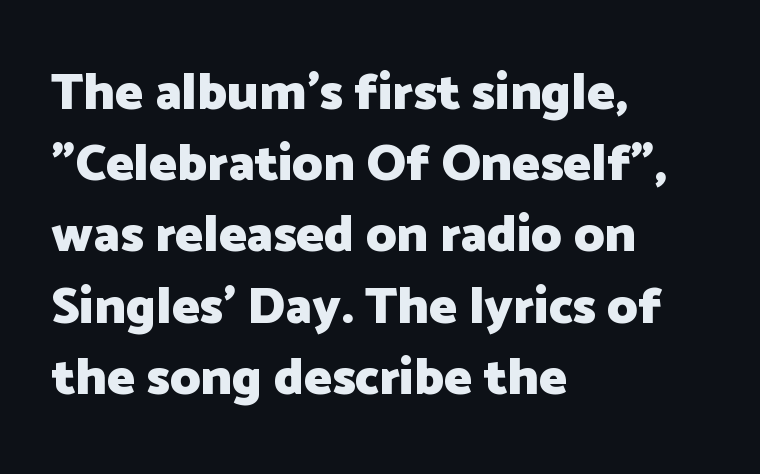
The image shows 52 px heavy sans-serif type, upright; set left-aligned, normal line spacing (1.37x), normal letter spacing, not underlined; low stroke contrast and a medium x-height.
